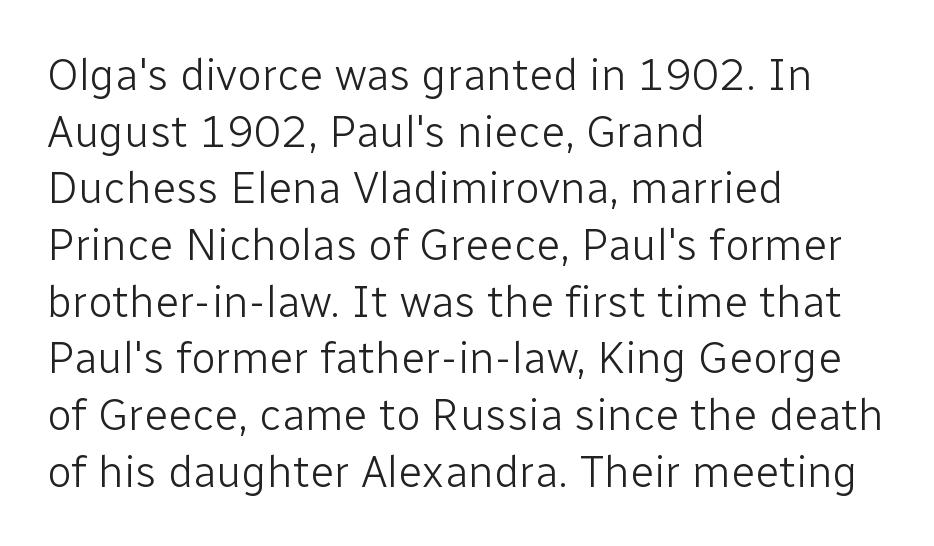
Q: Is the text bold? A: No.
Q: Is the text italic (slanted)? A: No, it is upright.
Q: Is the typeface a serif or a sans-serif typeface? A: Sans-serif.
Q: Is the text underlined? A: No.
Q: How is the paragraph aligned? A: Left-aligned.
Q: Is the spacing between letters normal or unusually wide? A: Normal.
Q: Is the spacing between lines tight, normal or loose? A: Normal.
Q: Width (condensed, normal, or wide)? A: Normal.
Q: Stroke contrast? A: Low.
Q: x-height? A: Medium.
Q: Monospaced? A: No.
